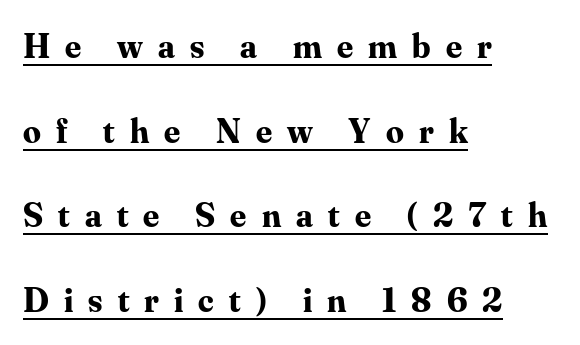
Display-style spreading of the glyphs; the letterfit is very open. If you measured baseline to baseline, you'd find a long distance. This sample uses a serif face. Does a line run under the words? Yes, clearly.
